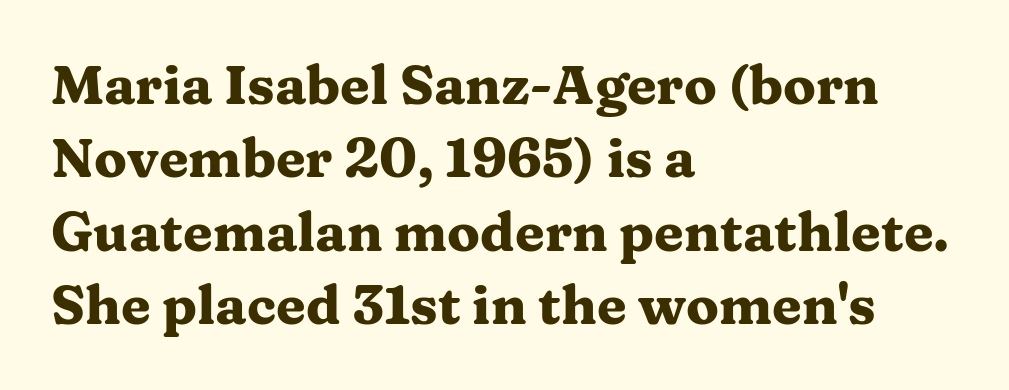
The image shows 54 px heavy, wide serif type, upright; set left-aligned, normal line spacing (1.36x), normal letter spacing, not underlined; medium stroke contrast and a medium x-height.
